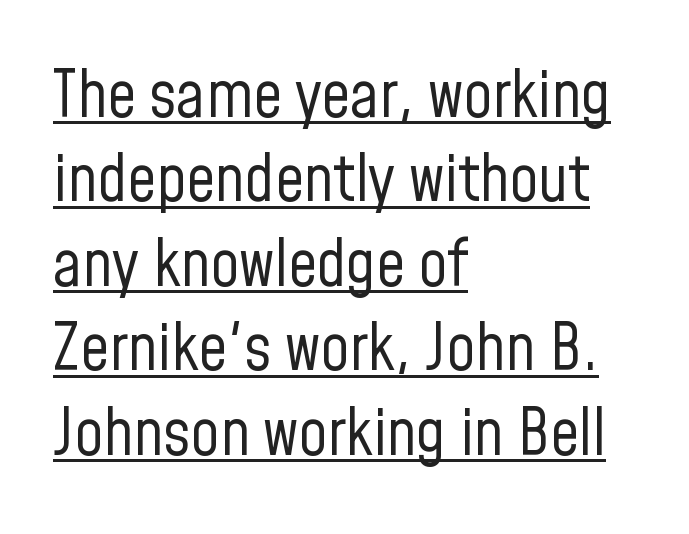
{"serif": "no", "italic": "no", "bold": "no", "weight": "regular", "width": "condensed", "stroke_contrast": "low", "x_height": "medium", "monospaced": "no", "underline": "yes", "align": "left", "line_spacing": "normal", "line_spacing_ratio": 1.32, "letter_spacing": "normal", "letter_spacing_em": 0.0, "glyph_px": 64}
